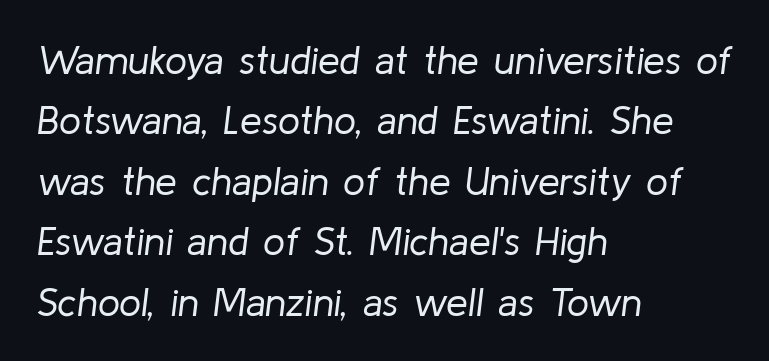
The image shows 39 px regular-weight type, italic (leaning right); set left-aligned, normal line spacing (1.55x), normal letter spacing, not underlined; low stroke contrast and a medium x-height.
